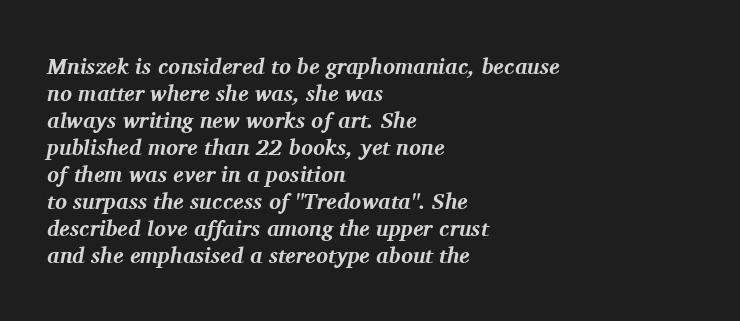
The image shows 22 px bold type, italic (leaning right); set left-aligned, line spacing 1.23x, normal letter spacing, not underlined.
